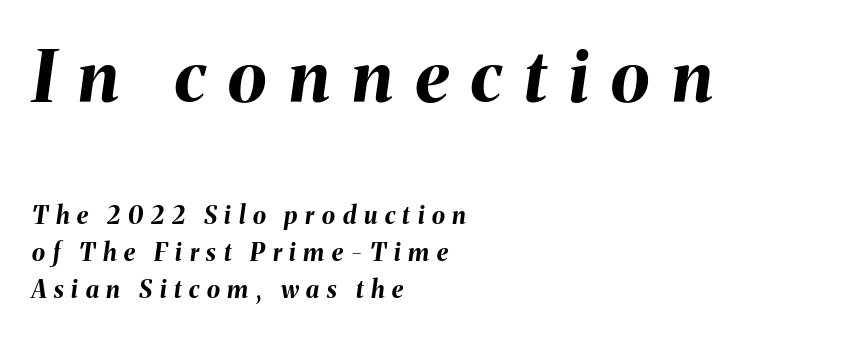
The image shows 71 px bold type, italic (leaning right); set left-aligned, normal line spacing (1.56x), unusually wide letter spacing (+0.32 em), not underlined; the first (top) block is 2.96x larger; medium stroke contrast and a medium x-height.
